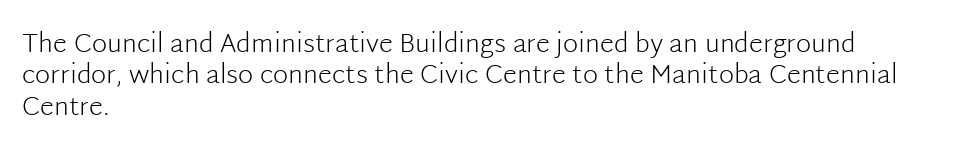
Q: Is the text bold? A: No.
Q: Is the text italic (slanted)? A: No, it is upright.
Q: Is the text underlined? A: No.
Q: How is the paragraph aligned? A: Left-aligned.
Q: Is the spacing between letters normal or unusually wide? A: Normal.
